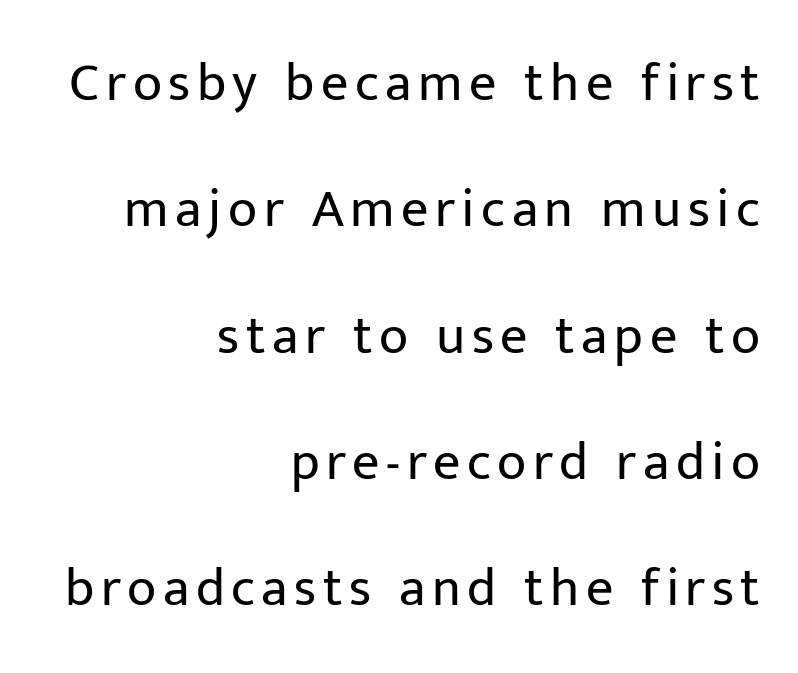
The image shows 54 px regular-weight sans-serif type, upright; set right-aligned, loose line spacing (2.34x), not underlined; low stroke contrast and a medium x-height.
